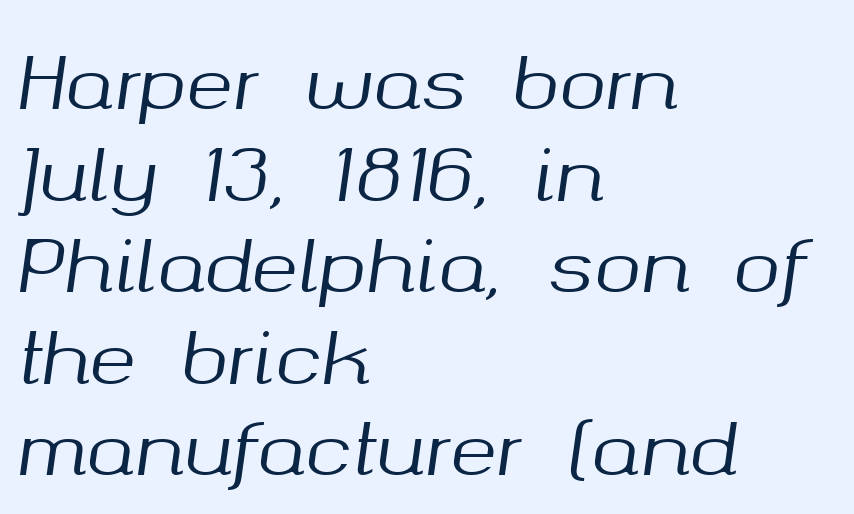
{"italic": "yes", "lean": "right", "slant_degrees": 8, "width": "normal", "stroke_contrast": "medium", "x_height": "medium", "monospaced": "no", "underline": "no", "align": "left", "line_spacing": "normal", "line_spacing_ratio": 1.29, "letter_spacing": "normal", "letter_spacing_em": 0.0, "glyph_px": 71}
